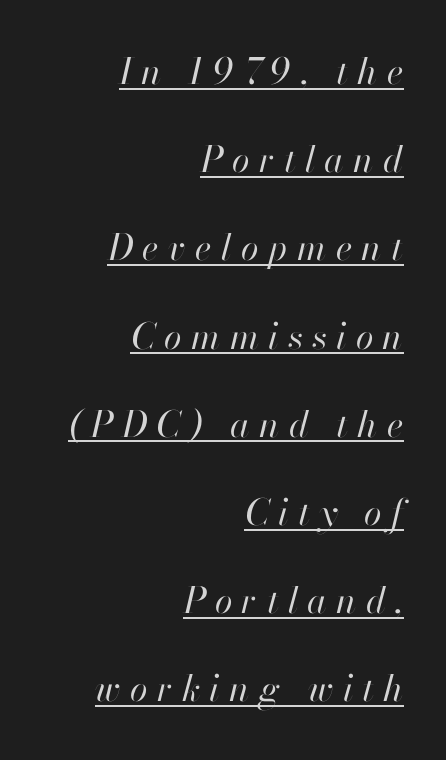
{"italic": "yes", "lean": "right", "slant_degrees": 13, "bold": "no", "weight": "regular", "width": "normal", "stroke_contrast": "high", "x_height": "small", "monospaced": "no", "underline": "yes", "align": "right", "line_spacing": "loose", "line_spacing_ratio": 2.45, "letter_spacing": "wide", "letter_spacing_em": 0.26, "glyph_px": 36}
